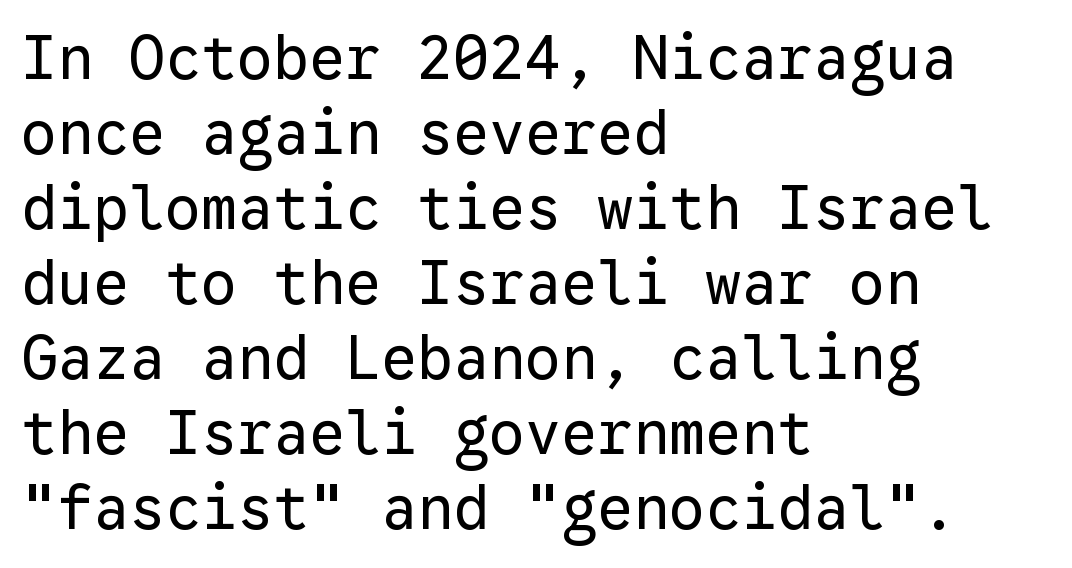
{"serif": "no", "italic": "no", "bold": "no", "weight": "regular", "width": "normal", "stroke_contrast": "low", "x_height": "medium", "monospaced": "yes", "underline": "no", "align": "left", "line_spacing": "normal", "line_spacing_ratio": 1.25, "letter_spacing": "normal", "letter_spacing_em": 0.0, "glyph_px": 60}
